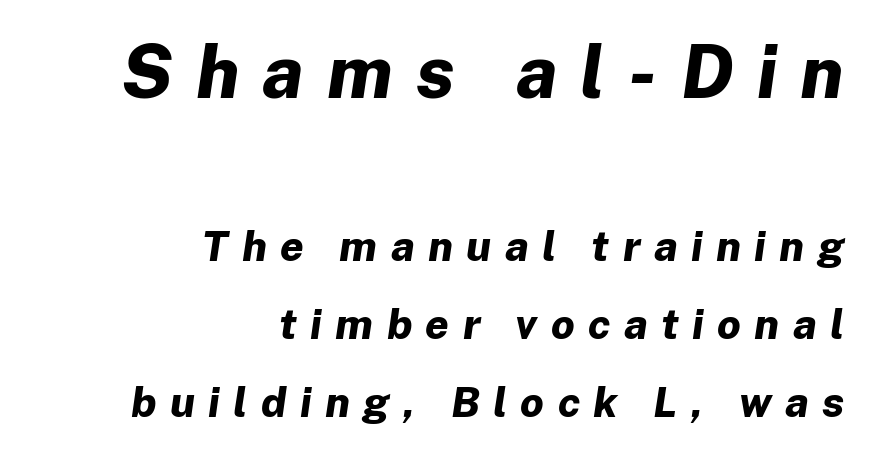
Substantial extra tracking has been applied to these lines. Its strokes are broad and dark, the hallmark of bold type. Is the block centered? No — it sits flush against the right margin. The composition opens big and finishes small. Proportional: the letters do not fall into vertical columns. A typesetter would mark this as italic.
